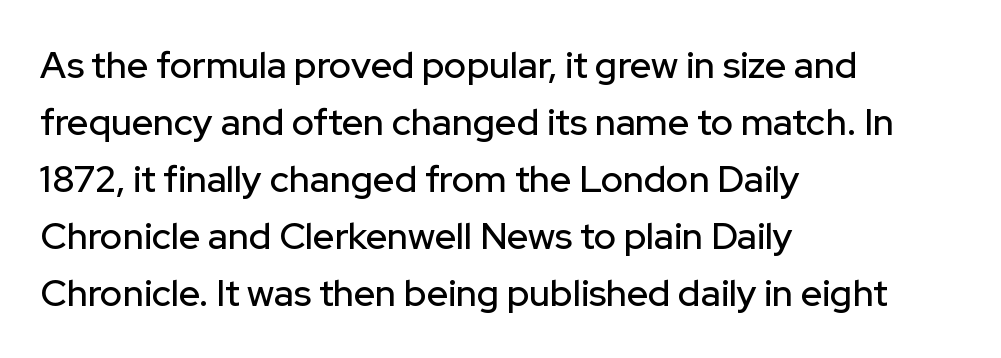
The image shows 37 px sans-serif type, upright; set left-aligned, normal line spacing (1.54x), normal letter spacing, not underlined; low stroke contrast and a medium x-height.
